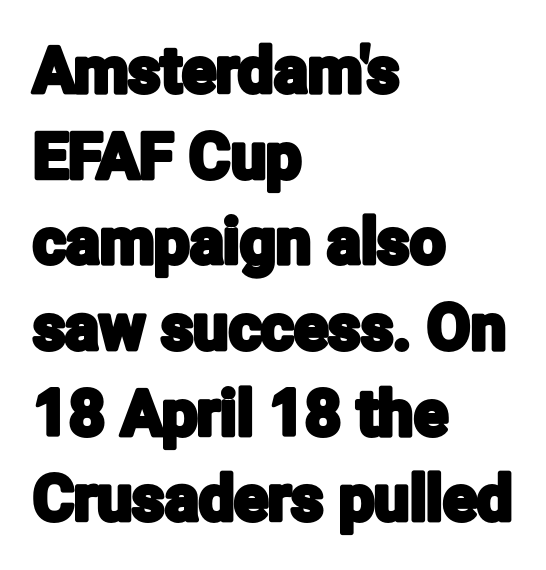
Designer's note — italics off, roman on. Horizontal alignment here is leftward, the default for most running prose. The face used here is a sans, in the tradition of grotesques and geometrics. Check under the words: just untouched page. A typesetter would call this leading conventional body-copy spacing. The rendering uses natural spacing where letterforms have individual widths.
